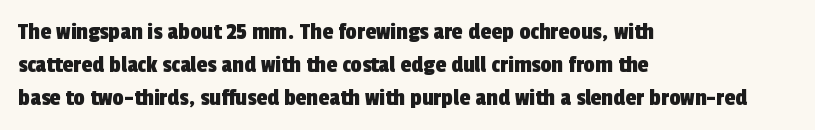
The image shows 25 px text type; set left-aligned, normal line spacing (1.32x), normal letter spacing, not underlined.
